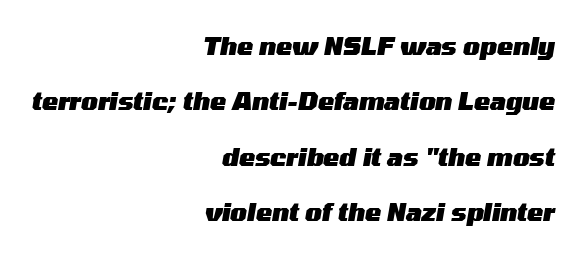
The image shows 24 px bold type, italic (leaning right); set right-aligned, loose line spacing (2.31x), normal letter spacing, not underlined.
